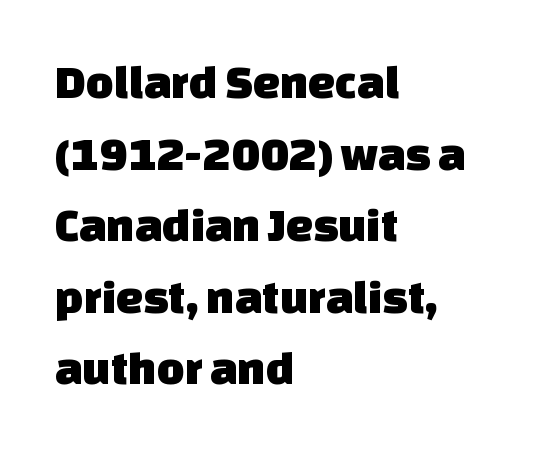
Q: Is the typeface a serif or a sans-serif typeface? A: Sans-serif.
Q: Is the text underlined? A: No.
Q: How is the paragraph aligned? A: Left-aligned.
Q: Is the spacing between letters normal or unusually wide? A: Normal.
Q: Is the spacing between lines tight, normal or loose? A: Normal.
Q: Width (condensed, normal, or wide)? A: Normal.
Q: Stroke contrast? A: Low.
Q: x-height? A: Large.
Q: Monospaced? A: No.
